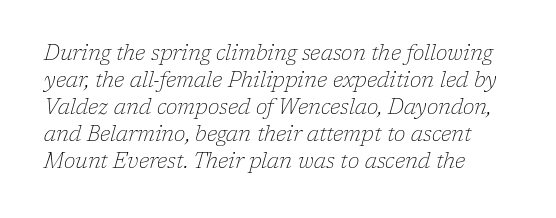
Q: Is the text bold? A: No.
Q: Is the text italic (slanted)? A: Yes, it leans right by about 17 degrees.
Q: Is the text underlined? A: No.
Q: Is the spacing between letters normal or unusually wide? A: Normal.
Q: Is the spacing between lines tight, normal or loose? A: Normal.
